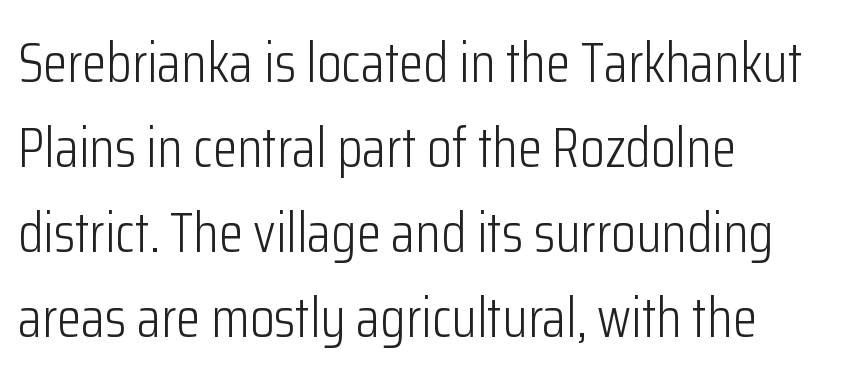
The rendering uses natural spacing where letterforms have individual widths. Only glyphs here, with clear space below each row. Horizontal alignment here is leftward, the default for most running prose. The specimen reads as upright at a glance. Observe the ordinary spacing: letters are neighbours, not strangers. No feet cap the strokes, marking this as sans-serif type.
